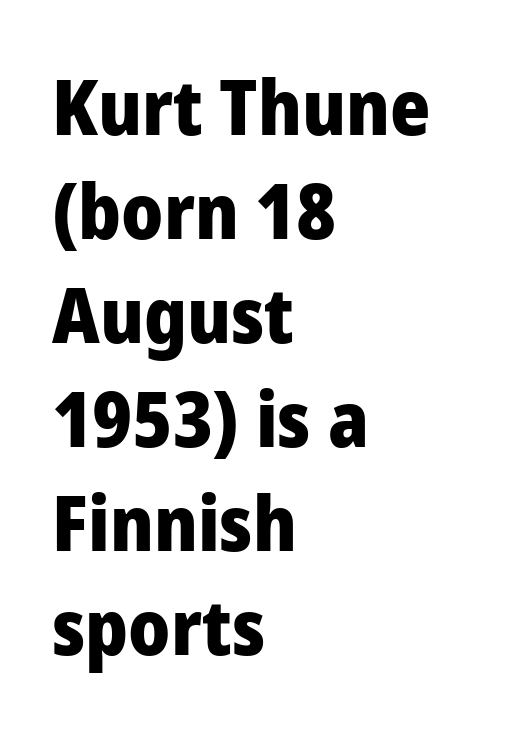
The image shows 77 px heavy sans-serif type, upright; set left-aligned, normal line spacing (1.35x), normal letter spacing, not underlined; low stroke contrast and a medium x-height.
